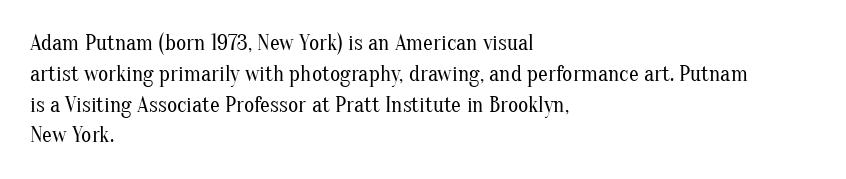
Q: Is the text bold? A: No.
Q: Is the text italic (slanted)? A: No, it is upright.
Q: Is the text underlined? A: No.
Q: How is the paragraph aligned? A: Left-aligned.
Q: Is the spacing between letters normal or unusually wide? A: Normal.
Q: Is the spacing between lines tight, normal or loose? A: Normal.
